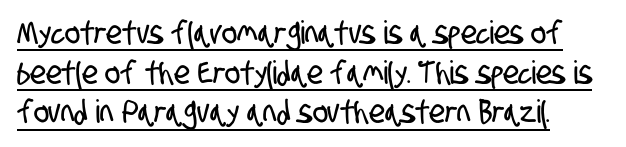
The image shows 32 px condensed sans-serif type; set line spacing 1.24x, normal letter spacing, underlined; low stroke contrast and a large x-height.
